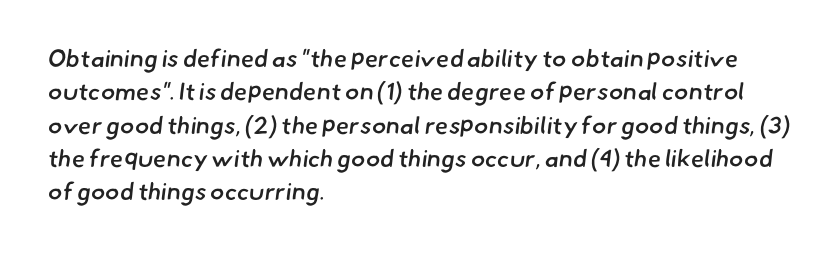
Q: Is the text bold? A: Semi-bold.
Q: Is the text underlined? A: No.
Q: How is the paragraph aligned? A: Left-aligned.
Q: Is the spacing between letters normal or unusually wide? A: Normal.
Q: Is the spacing between lines tight, normal or loose? A: Normal.
